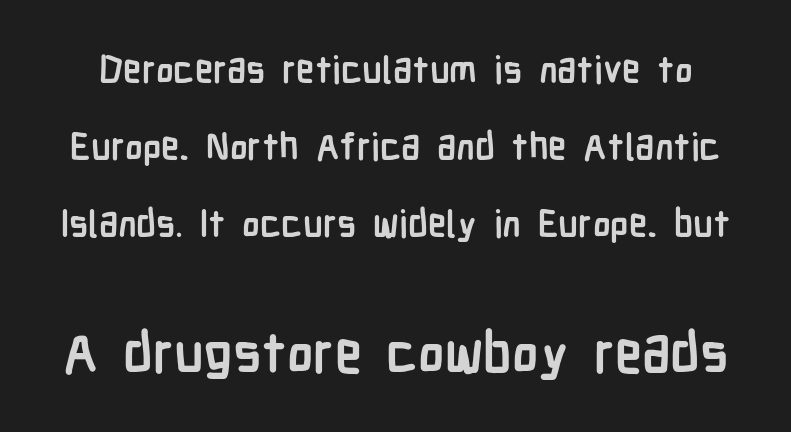
There is no visible air inserted between adjacent glyphs. The letters are bold, with thick, heavy strokes. Unlike italic type, these characters show no tilt at all. The rendering uses natural spacing where letterforms have individual widths.
